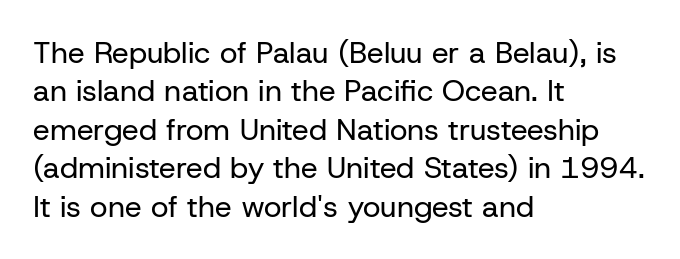
{"serif": "no", "italic": "no", "bold": "no", "weight": "regular", "width": "normal", "stroke_contrast": "low", "x_height": "medium", "monospaced": "no", "underline": "no", "align": "left", "line_spacing": "normal", "line_spacing_ratio": 1.28, "letter_spacing": "normal", "letter_spacing_em": 0.0, "glyph_px": 30}
